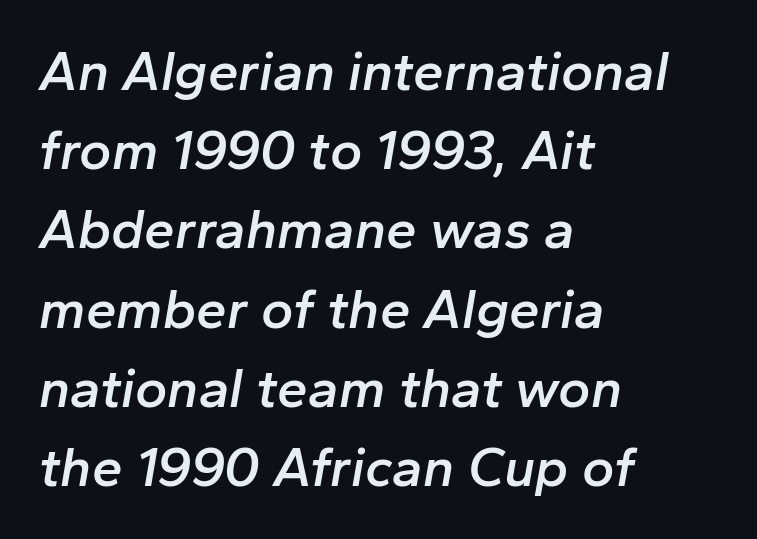
{"italic": "yes", "lean": "right", "slant_degrees": 10, "bold": "semi", "weight": "semibold", "width": "normal", "stroke_contrast": "low", "x_height": "medium", "monospaced": "no", "underline": "no", "align": "left", "line_spacing": "normal", "line_spacing_ratio": 1.44, "letter_spacing": "normal", "letter_spacing_em": 0.0, "glyph_px": 55}
